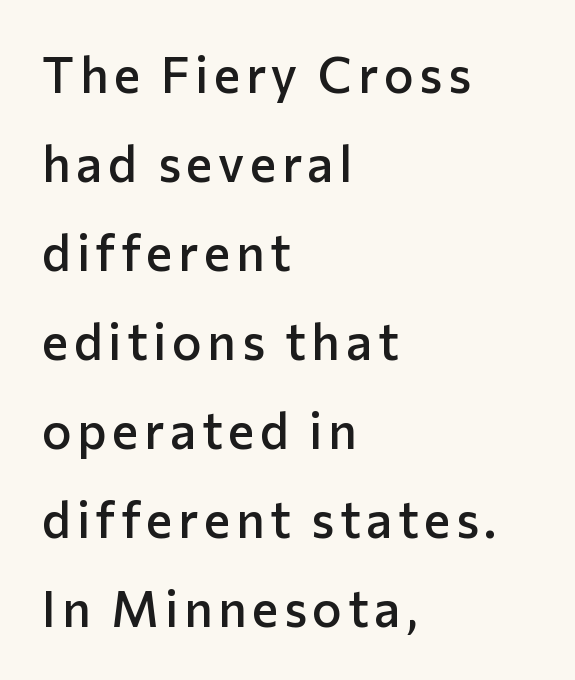
Is this a fixed-width face? No — the glyphs have proportional, varying widths. Look at the stroke-to-counter ratio: somewhat heavy, a semibold. When letters stand straight like this, we call the style roman or upright. Visually the block forms a straight wall on the left and a jagged coastline on the right. No feet cap the strokes, marking this as sans-serif type.
